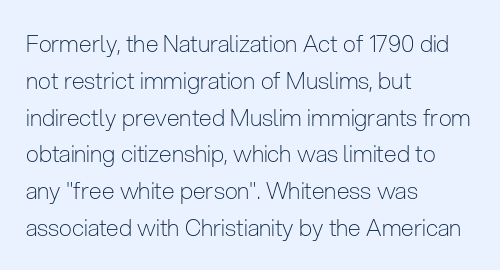
The image shows 23 px text type, upright; set left-aligned, normal line spacing (1.6x), normal letter spacing, not underlined.
